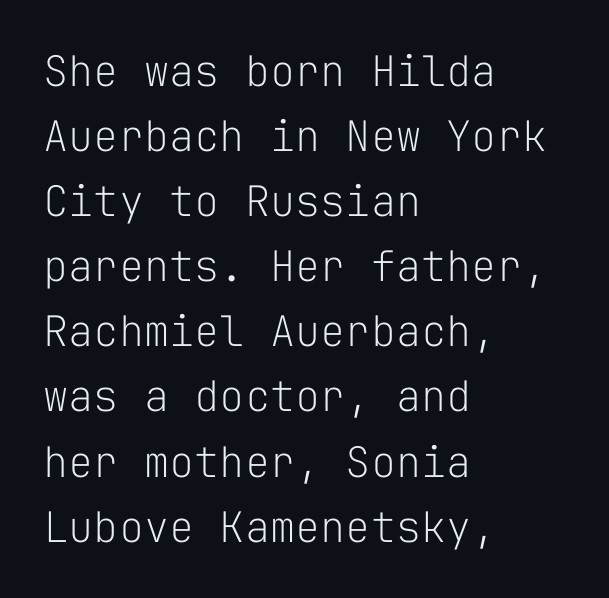
The image shows 42 px light sans-serif type, upright, monospaced; set left-aligned, normal line spacing (1.55x), normal letter spacing, not underlined; low stroke contrast and a medium x-height.
